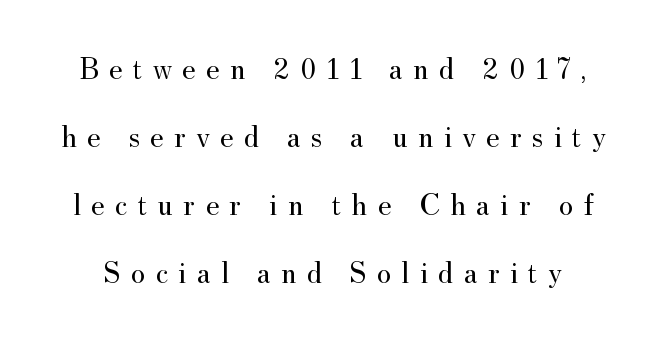
This rendering features lettering with no underline. Compared with typical paragraphs, the rows here are farther apart. Spacing between characters has been opened up far beyond the box default. Note: serifs present on the glyphs. Looks like regular typesetting: each glyph gets only the width it needs.
